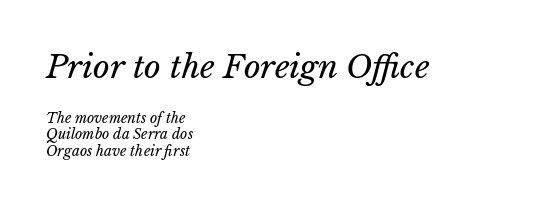
The glyphs are unaccompanied by any horizontal stroke below them. This reads as an unemphasized weight, regular at the heaviest. The earlier block is typeset at a bigger size than the later block. The typesetter chose a ragged-right arrangement here. This rendering leaves character spacing at its baseline value.
